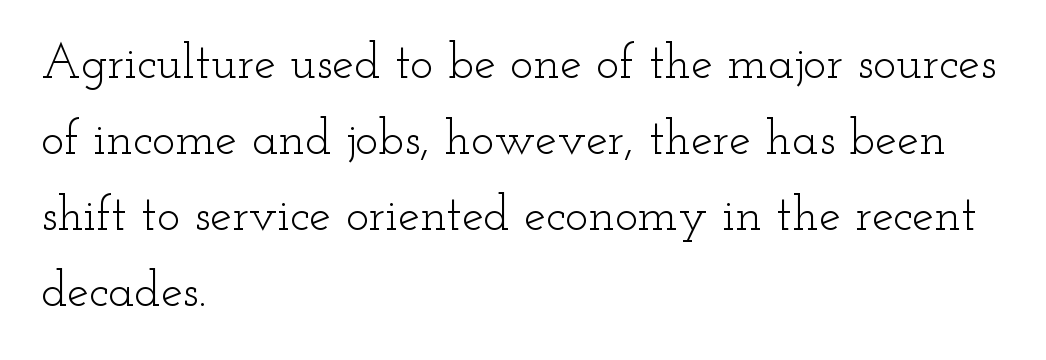
Spacing between characters is what you'd get straight out of the box. Bold? No — there's no thickening of the strokes. Character widths vary here, with narrow letters taking less room than wide ones. Any mark beneath the type? The region is blank.
